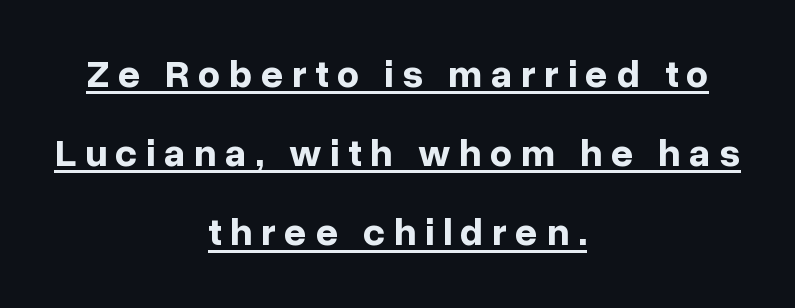
Q: Is the text bold? A: Yes.
Q: Is the text italic (slanted)? A: No, it is upright.
Q: Is the typeface a serif or a sans-serif typeface? A: Sans-serif.
Q: Is the text underlined? A: Yes.
Q: How is the paragraph aligned? A: Centered.
Q: Is the spacing between letters normal or unusually wide? A: Unusually wide.
Q: Is the spacing between lines tight, normal or loose? A: Loose.
Q: Width (condensed, normal, or wide)? A: Normal.
Q: Stroke contrast? A: Low.
Q: x-height? A: Medium.
Q: Monospaced? A: No.
